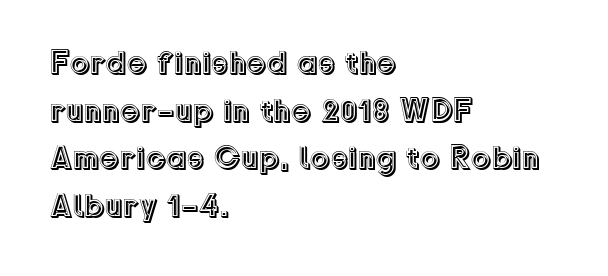
This sample keeps an unexceptional amount of space between lines. No word sits above an underline. The rendering uses natural spacing where letterforms have individual widths. Posture: upright roman. The face used here is rendered with its standard letterfit.
